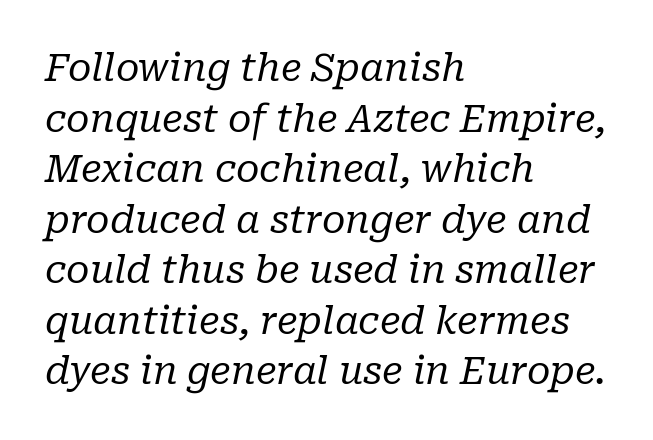
{"serif": "yes", "italic": "yes", "lean": "right", "slant_degrees": 10, "bold": "no", "weight": "regular", "width": "normal", "stroke_contrast": "low", "x_height": "medium", "monospaced": "no", "underline": "no", "align": "left", "line_spacing": "normal", "line_spacing_ratio": 1.33, "letter_spacing": "normal", "letter_spacing_em": 0.0, "glyph_px": 38}
